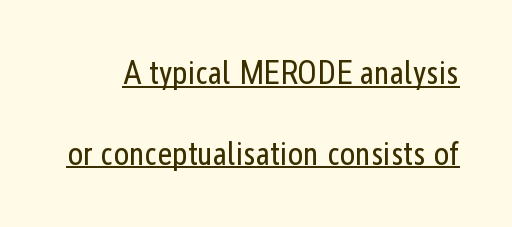
Q: Is the text bold? A: No.
Q: Is the text italic (slanted)? A: No, it is upright.
Q: Is the typeface a serif or a sans-serif typeface? A: Sans-serif.
Q: Is the text underlined? A: Yes.
Q: Is the spacing between letters normal or unusually wide? A: Normal.
Q: Is the spacing between lines tight, normal or loose? A: Loose.
Q: Width (condensed, normal, or wide)? A: Condensed.
Q: Stroke contrast? A: Low.
Q: x-height? A: Medium.
Q: Monospaced? A: No.
